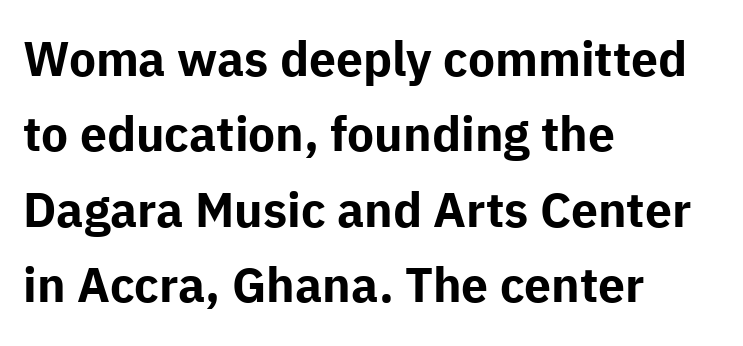
Is the letter spacing exaggerated? No — it looks like the ordinary default. The characters display no serif detailing; their extremities are plain. Has an underline been added? It has not. Here the designer chose a conventional face with non-uniform glyph widths.
